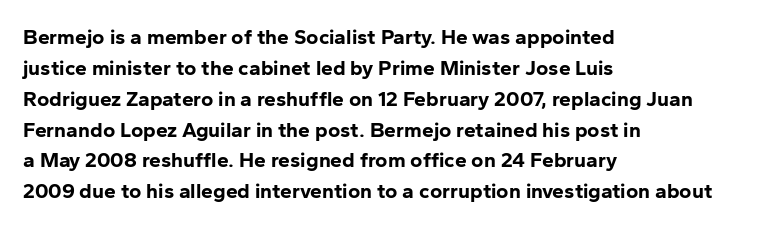
The image shows 21 px bold type, upright; set left-aligned, normal line spacing (1.47x), normal letter spacing, not underlined.
